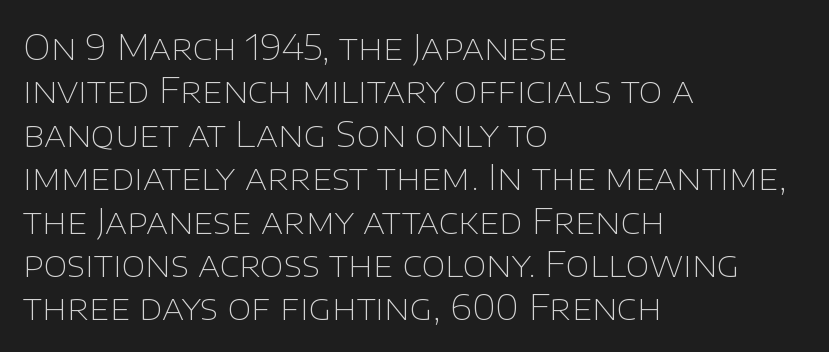
Q: Is the text bold? A: No.
Q: Is the text italic (slanted)? A: No, it is upright.
Q: Is the typeface a serif or a sans-serif typeface? A: Sans-serif.
Q: Is the text underlined? A: No.
Q: How is the paragraph aligned? A: Left-aligned.
Q: Is the spacing between letters normal or unusually wide? A: Normal.
Q: Width (condensed, normal, or wide)? A: Normal.
Q: Stroke contrast? A: Low.
Q: x-height? A: Large.
Q: Monospaced? A: No.
